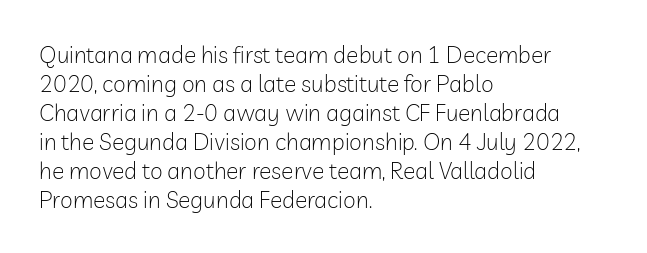
The image shows 23 px text type, upright; set left-aligned, normal line spacing (1.26x), normal letter spacing, not underlined.
